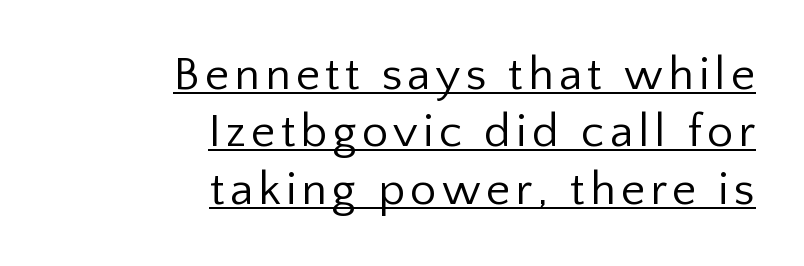
Q: Is the text bold? A: No.
Q: Is the text italic (slanted)? A: No, it is upright.
Q: Is the typeface a serif or a sans-serif typeface? A: Sans-serif.
Q: Is the text underlined? A: Yes.
Q: How is the paragraph aligned? A: Right-aligned.
Q: Width (condensed, normal, or wide)? A: Normal.
Q: Stroke contrast? A: Low.
Q: x-height? A: Medium.
Q: Monospaced? A: No.
